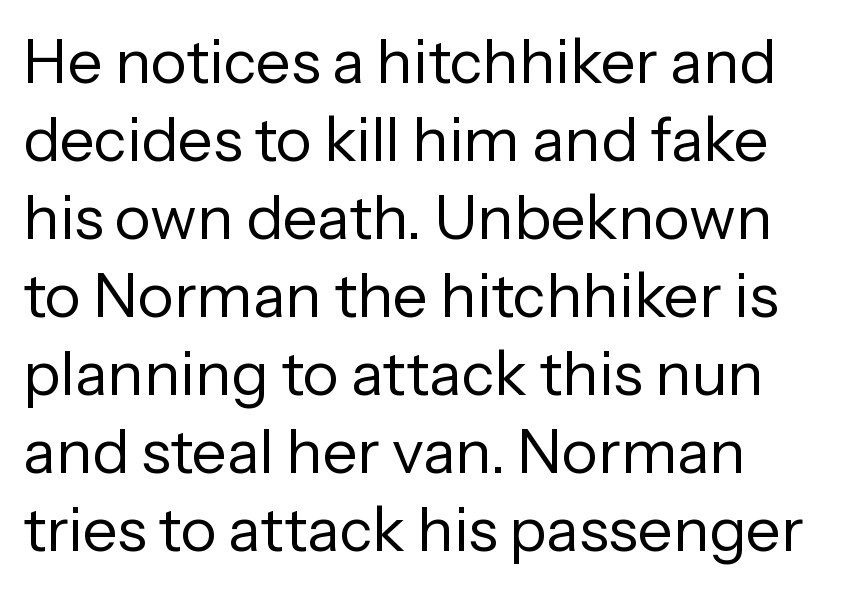
The strip under each line holds only bare page. The typography opts for an upright posture over an oblique one. Is the letter spacing exaggerated? No — it looks like the ordinary default. Note the varied advance widths — an 'i' is clearly narrower than an 'm'.
